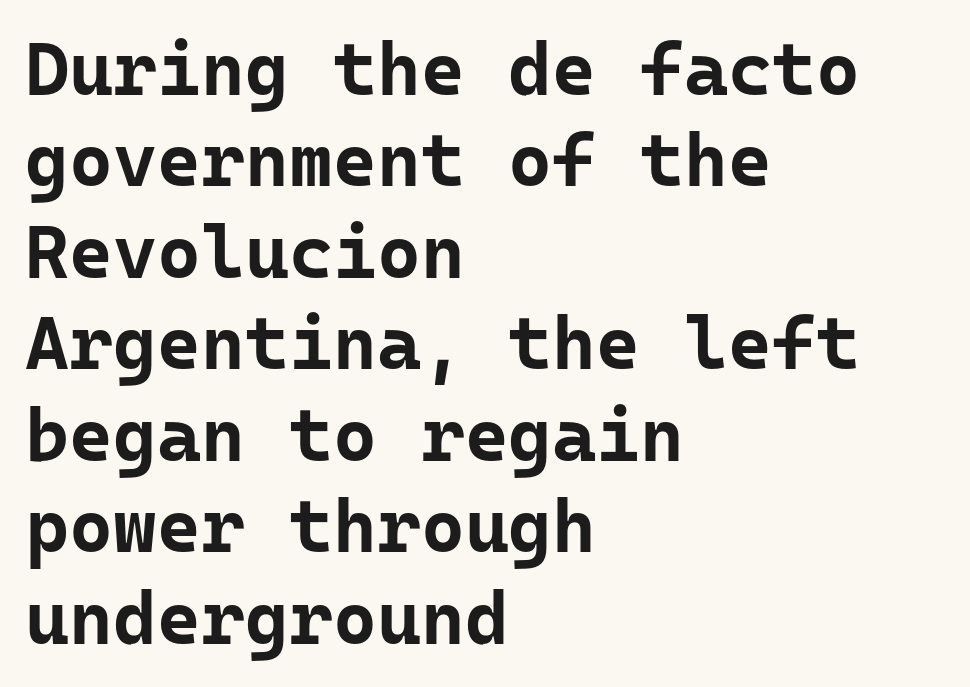
Visually the block forms a straight wall on the left and a jagged coastline on the right. Between one letter and the next there's only the usual sliver of space. The foot of each line stays bare and open. Posture: upright roman. You can tell from the bare stems that sans-serif type was used. Plenty of ink on the page — the face is bold.
